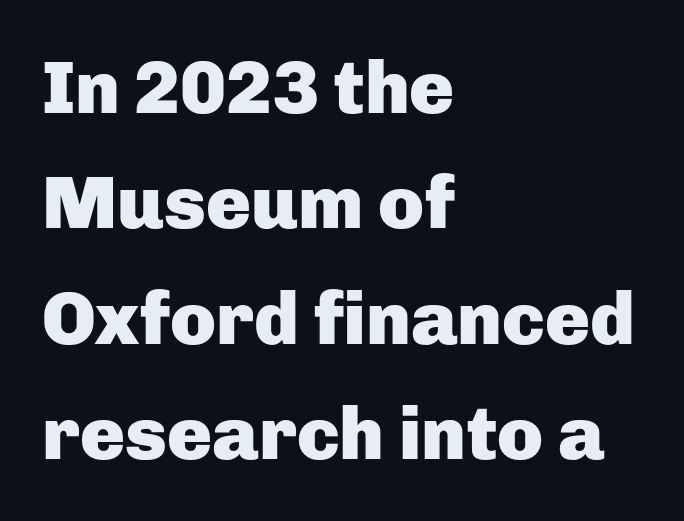
Q: Is the text bold? A: Yes.
Q: Is the text italic (slanted)? A: No, it is upright.
Q: Is the typeface a serif or a sans-serif typeface? A: Sans-serif.
Q: Is the text underlined? A: No.
Q: How is the paragraph aligned? A: Left-aligned.
Q: Is the spacing between letters normal or unusually wide? A: Normal.
Q: Is the spacing between lines tight, normal or loose? A: Normal.
Q: Width (condensed, normal, or wide)? A: Normal.
Q: Stroke contrast? A: Low.
Q: x-height? A: Medium.
Q: Monospaced? A: No.
